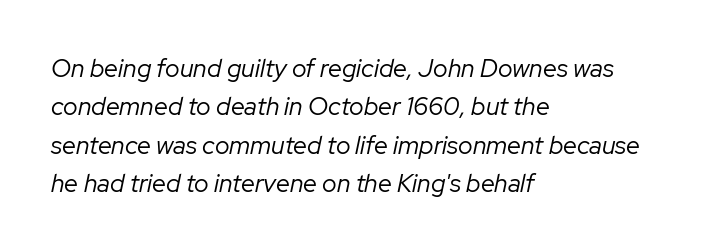
{"italic": "yes", "lean": "right", "slant_degrees": 12, "bold": "no", "underline": "no", "align": "left", "line_spacing": "normal", "line_spacing_ratio": 1.54, "letter_spacing": "normal", "letter_spacing_em": 0.0, "glyph_px": 25}
